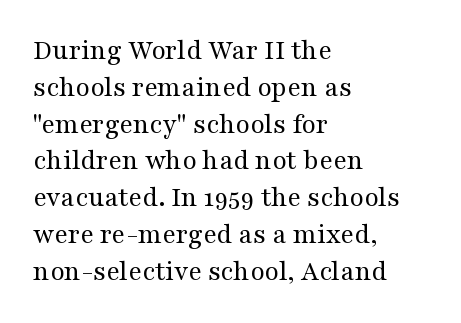
{"serif": "yes", "italic": "no", "bold": "no", "weight": "regular", "width": "wide", "stroke_contrast": "medium", "x_height": "medium", "monospaced": "no", "underline": "no", "align": "left", "line_spacing": "normal", "line_spacing_ratio": 1.27, "letter_spacing": "normal", "letter_spacing_em": 0.0, "glyph_px": 29}
